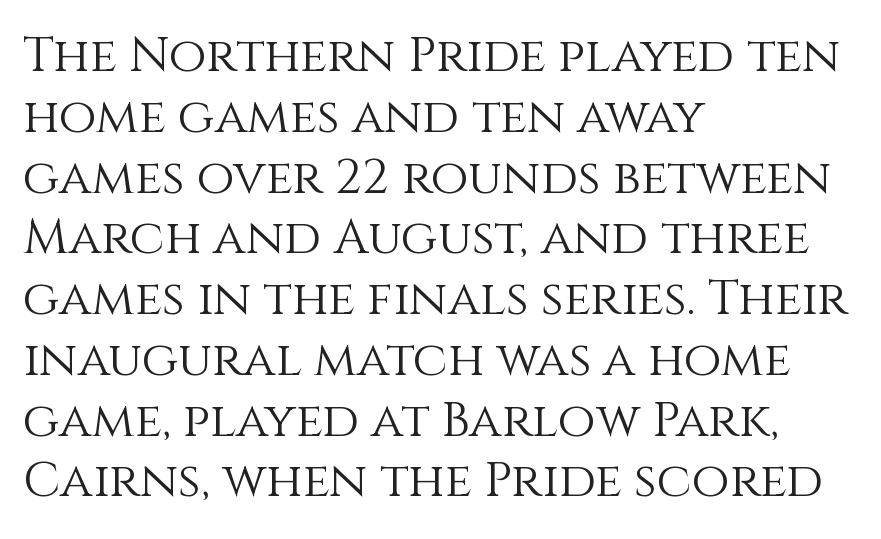
Q: Is the text bold? A: No.
Q: Is the text italic (slanted)? A: No, it is upright.
Q: Is the text underlined? A: No.
Q: How is the paragraph aligned? A: Left-aligned.
Q: Is the spacing between letters normal or unusually wide? A: Normal.
Q: Width (condensed, normal, or wide)? A: Normal.
Q: Stroke contrast? A: Medium.
Q: x-height? A: Large.
Q: Monospaced? A: No.
